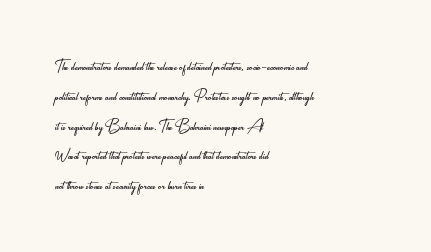
The image shows 21 px text type; set left-aligned, normal line spacing (1.42x), normal letter spacing, not underlined.
